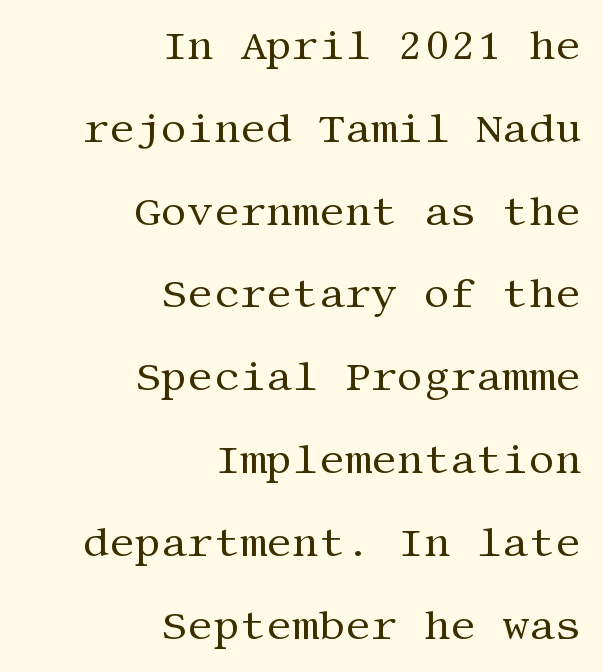
The image shows 41 px regular-weight serif type, upright; set right-aligned, loose line spacing (2.02x), normal letter spacing, not underlined; medium stroke contrast and a large x-height.
